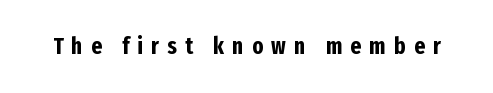
{"italic": "no", "bold": "yes", "underline": "no", "letter_spacing": "wide", "letter_spacing_em": 0.36, "glyph_px": 23}
